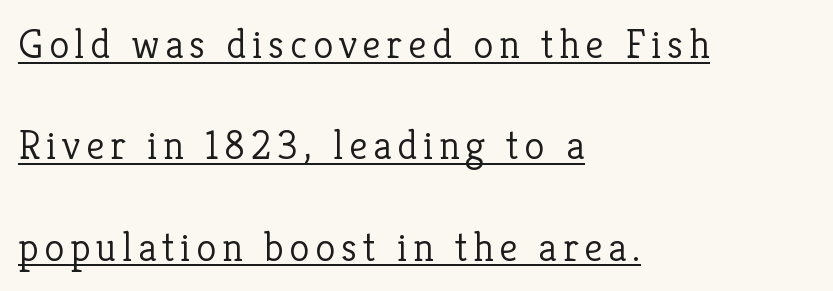
{"serif": "yes", "italic": "no", "bold": "no", "weight": "light", "width": "normal", "stroke_contrast": "low", "x_height": "medium", "monospaced": "no", "underline": "yes", "align": "left", "line_spacing": "loose", "line_spacing_ratio": 2.47, "glyph_px": 41}
